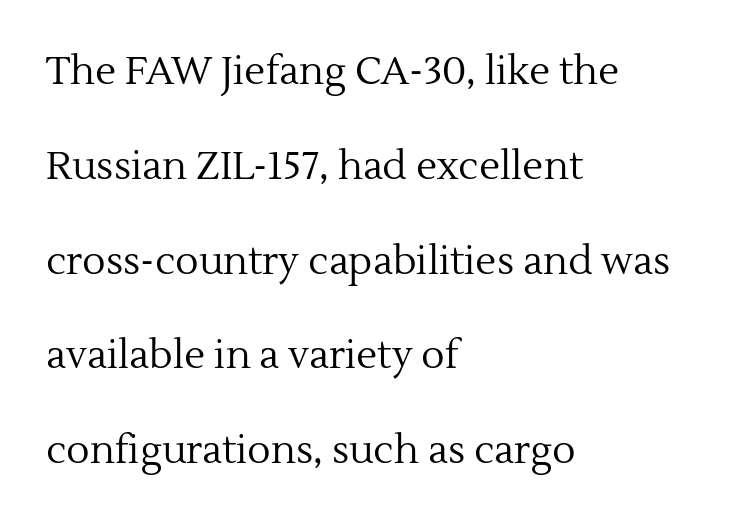
Each row of text sits above clean, open space. Weight: regular or lighter. Tracking value appears to be zero — textbook default spacing. The letters advance in unequal steps, a hallmark of proportional type. The lettering holds an erect, upright posture throughout.
